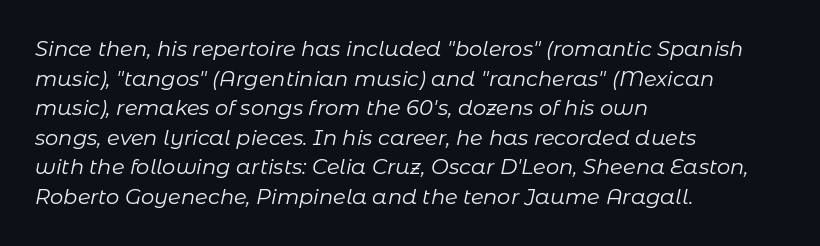
The image shows 21 px text type, italic (leaning right); set left-aligned, normal line spacing (1.41x), normal letter spacing, not underlined.
